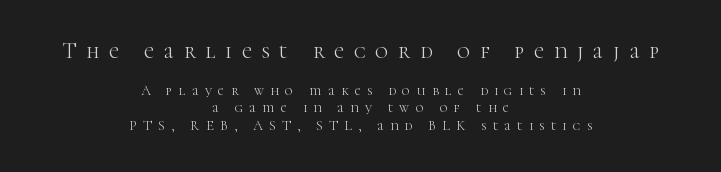
{"italic": "no", "bold": "no", "underline": "no", "align": "center", "line_spacing_ratio": 1.24, "letter_spacing": "wide", "letter_spacing_em": 0.45, "larger_block": "first", "size_ratio": 1.57, "glyph_px": 22}
